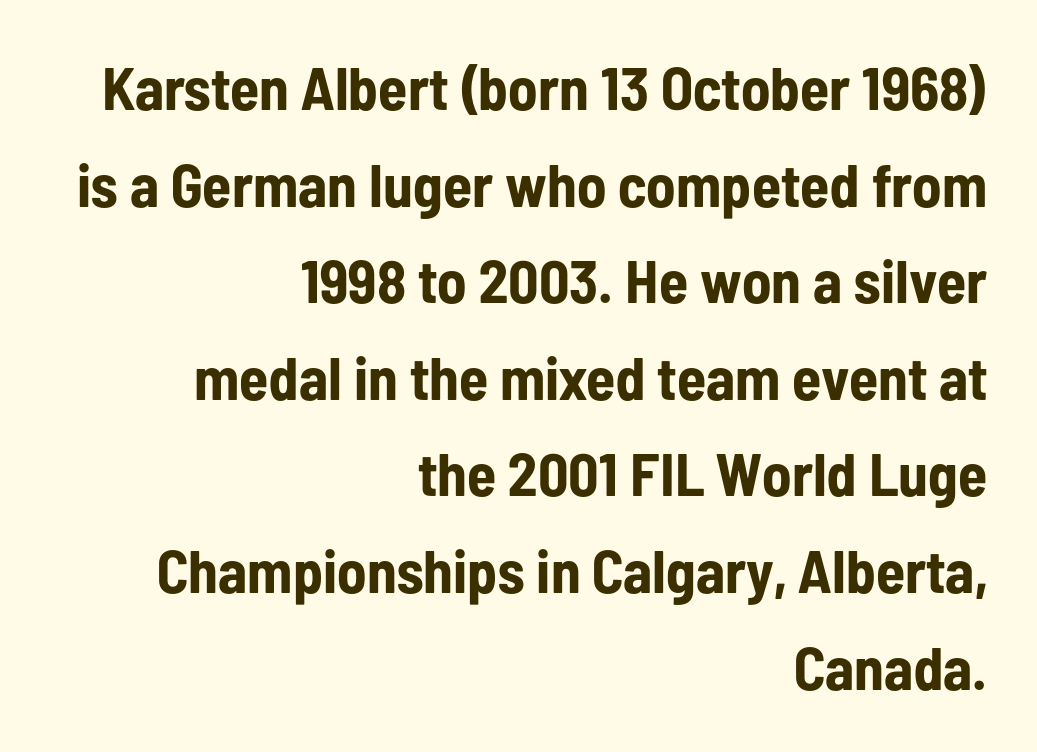
The image shows 60 px bold, condensed sans-serif type, upright; set right-aligned, normal line spacing (1.61x), normal letter spacing, not underlined; low stroke contrast and a medium x-height.
